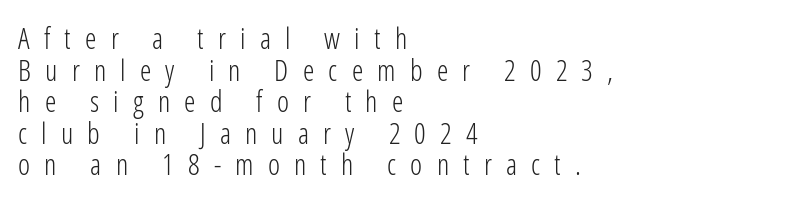
Teacher's note: observe the even left margin — that is flush-left alignment. Rule under the text: the space is simply empty. Here the glyphs are tracked loosely, breaking word shapes into spaced letters. Are there feet on the stems? There aren't — it's a sans. It's the straight-up-and-down kind of type. The characters are drawn with everyday or finer stroke widths.
